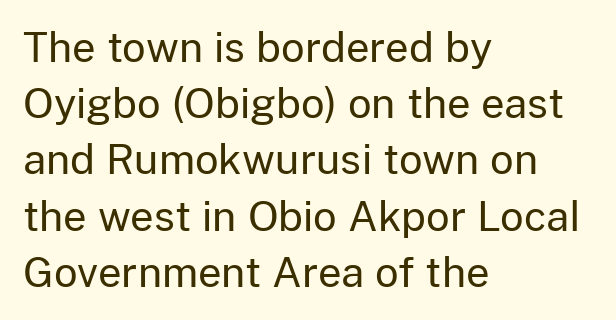
Q: Is the text bold? A: No.
Q: Is the text italic (slanted)? A: No, it is upright.
Q: Is the typeface a serif or a sans-serif typeface? A: Sans-serif.
Q: Is the text underlined? A: No.
Q: How is the paragraph aligned? A: Left-aligned.
Q: Is the spacing between letters normal or unusually wide? A: Normal.
Q: Is the spacing between lines tight, normal or loose? A: Normal.
Q: Width (condensed, normal, or wide)? A: Normal.
Q: Stroke contrast? A: Low.
Q: x-height? A: Medium.
Q: Monospaced? A: No.
